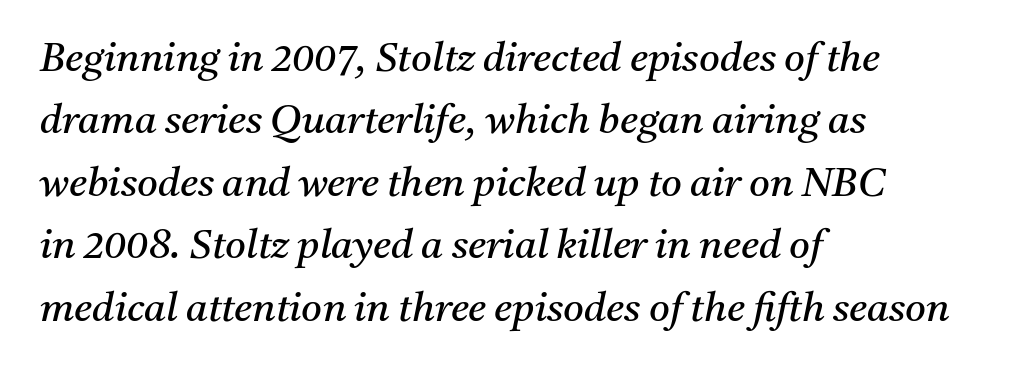
Q: Is the text bold? A: No.
Q: Is the text italic (slanted)? A: Yes, it leans right by about 11 degrees.
Q: Is the typeface a serif or a sans-serif typeface? A: Serif.
Q: Is the text underlined? A: No.
Q: How is the paragraph aligned? A: Left-aligned.
Q: Is the spacing between letters normal or unusually wide? A: Normal.
Q: Is the spacing between lines tight, normal or loose? A: Normal.
Q: Width (condensed, normal, or wide)? A: Normal.
Q: Stroke contrast? A: Medium.
Q: x-height? A: Medium.
Q: Monospaced? A: No.
